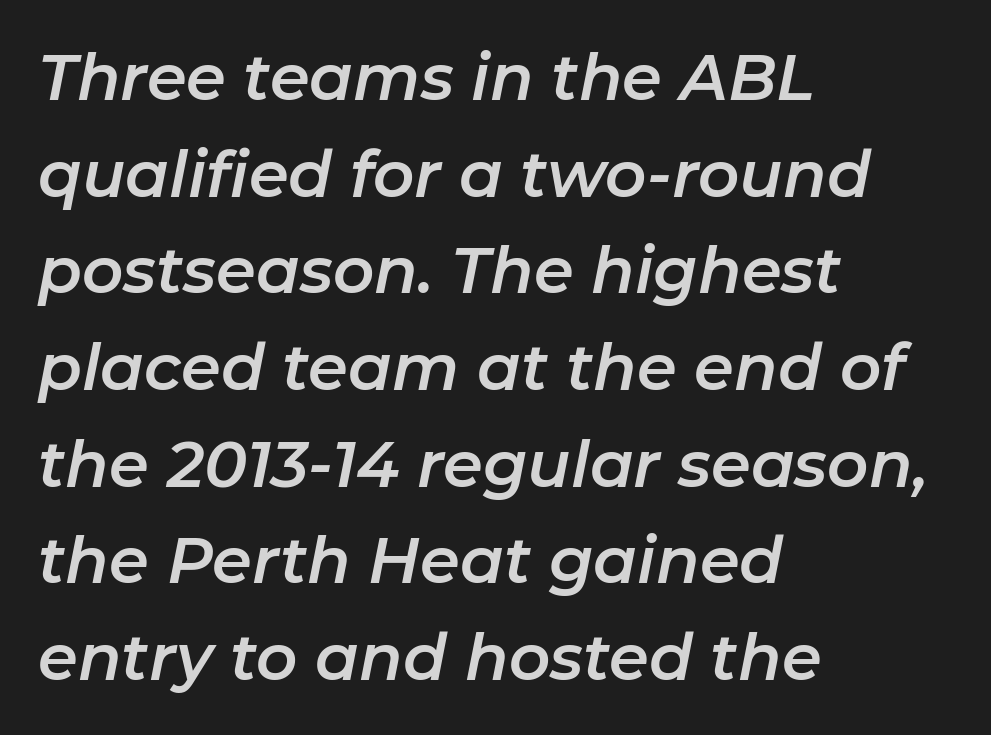
These lines stack with their left ends in a neat column. Interline gaps are of average width in this sample. Do the characters align in a grid? No, the font is proportional. You could call the tracking neutral — neither tight nor loose. Descenders are the only things crossing below the line. You can tell it's italic because the verticals aren't actually vertical.
